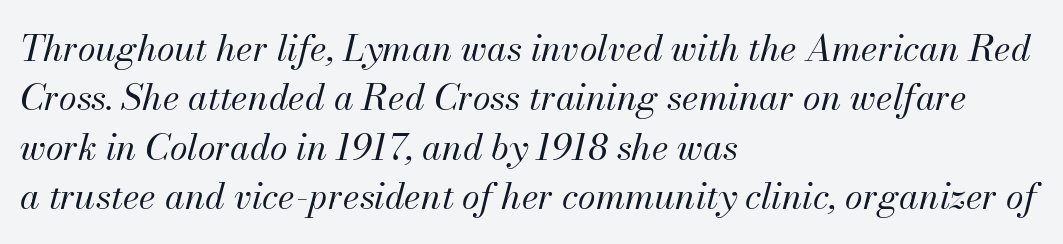
Q: Is the text bold? A: No.
Q: Is the text italic (slanted)? A: Yes, it leans right by about 13 degrees.
Q: Is the text underlined? A: No.
Q: How is the paragraph aligned? A: Left-aligned.
Q: Is the spacing between letters normal or unusually wide? A: Normal.
Q: Is the spacing between lines tight, normal or loose? A: Normal.
Q: Width (condensed, normal, or wide)? A: Normal.
Q: Stroke contrast? A: Medium.
Q: x-height? A: Small.
Q: Monospaced? A: No.
